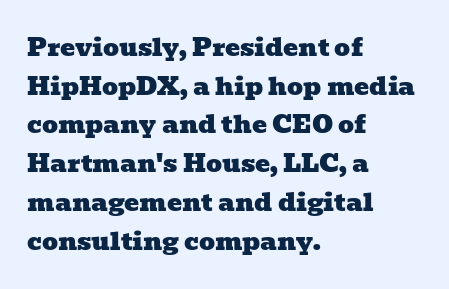
{"underline": "no", "align": "left", "line_spacing": "normal", "line_spacing_ratio": 1.55, "letter_spacing": "normal", "letter_spacing_em": 0.0, "glyph_px": 25}
